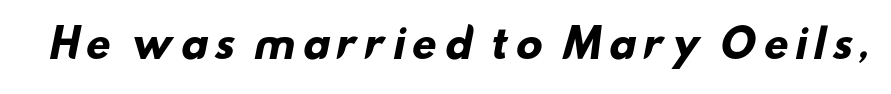
The image shows 39 px heavy, wide sans-serif type; set not underlined; low stroke contrast and a small x-height.
